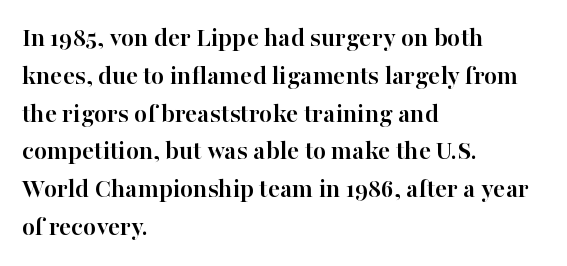
Line spacing here is normal. The baseline area is clear. This sample uses an upright cut, with every glyph sitting square on the baseline. These lines keep a tight, regular rhythm from letter to letter. Line beginnings align vertically; line endings do not.
